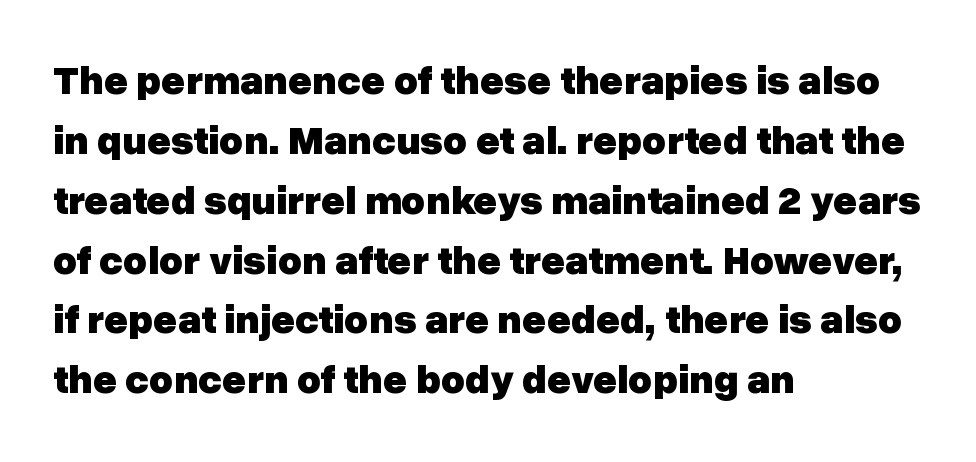
{"serif": "no", "italic": "no", "bold": "yes", "weight": "heavy", "width": "normal", "stroke_contrast": "low", "x_height": "medium", "monospaced": "no", "underline": "no", "align": "left", "line_spacing": "normal", "line_spacing_ratio": 1.46, "letter_spacing": "normal", "letter_spacing_em": 0.0, "glyph_px": 41}
